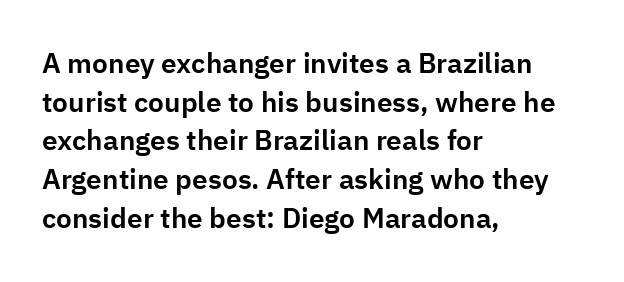
Q: Is the text italic (slanted)? A: No, it is upright.
Q: Is the typeface a serif or a sans-serif typeface? A: Sans-serif.
Q: Is the text underlined? A: No.
Q: How is the paragraph aligned? A: Left-aligned.
Q: Is the spacing between letters normal or unusually wide? A: Normal.
Q: Is the spacing between lines tight, normal or loose? A: Normal.
Q: Width (condensed, normal, or wide)? A: Normal.
Q: Stroke contrast? A: Low.
Q: x-height? A: Medium.
Q: Monospaced? A: No.
